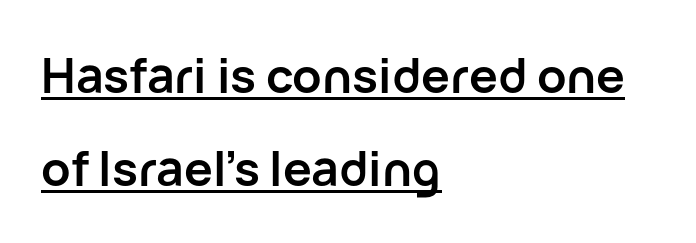
Q: Is the text bold? A: Yes.
Q: Is the text italic (slanted)? A: No, it is upright.
Q: Is the typeface a serif or a sans-serif typeface? A: Sans-serif.
Q: Is the text underlined? A: Yes.
Q: How is the paragraph aligned? A: Left-aligned.
Q: Is the spacing between letters normal or unusually wide? A: Normal.
Q: Is the spacing between lines tight, normal or loose? A: Loose.
Q: Width (condensed, normal, or wide)? A: Normal.
Q: Stroke contrast? A: Low.
Q: x-height? A: Medium.
Q: Monospaced? A: No.
